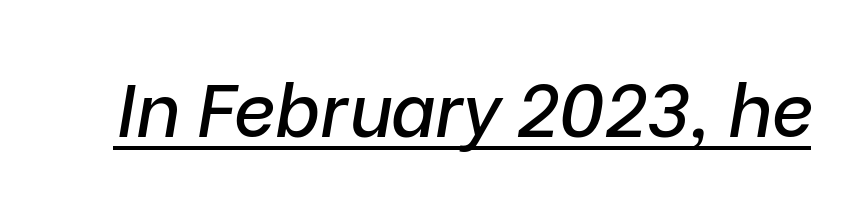
{"italic": "yes", "lean": "right", "slant_degrees": 9, "width": "normal", "stroke_contrast": "low", "x_height": "medium", "monospaced": "no", "underline": "yes", "letter_spacing": "normal", "letter_spacing_em": 0.0, "glyph_px": 73}
